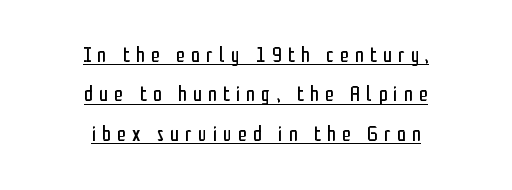
The image shows 22 px text type, upright; set centered, line spacing 1.79x, unusually wide letter spacing (+0.29 em), underlined.
